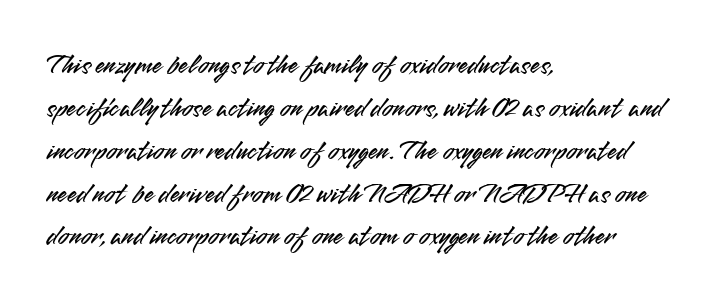
Q: Is the text italic (slanted)? A: Yes.
Q: Is the typeface a serif or a sans-serif typeface? A: Sans-serif.
Q: Is the text underlined? A: No.
Q: How is the paragraph aligned? A: Left-aligned.
Q: Is the spacing between letters normal or unusually wide? A: Normal.
Q: Is the spacing between lines tight, normal or loose? A: Normal.
Q: Width (condensed, normal, or wide)? A: Normal.
Q: Stroke contrast? A: Medium.
Q: x-height? A: Small.
Q: Monospaced? A: No.
